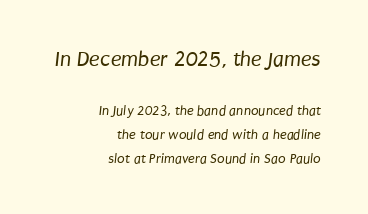
Does the bottom block carry the larger type? No, the top block does. Summary of weight: not heavy and not bold. Horizontal bands of white between lines are of average thickness. Words float on clear page, feet unadorned. Tracking value appears to be zero — textbook default spacing.
